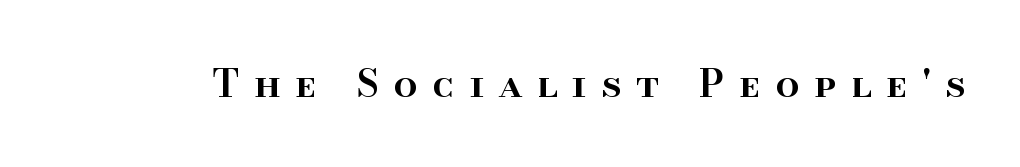
The image shows 38 px semibold serif type, upright; set unusually wide letter spacing (+0.39 em), not underlined; high stroke contrast and a small x-height.
